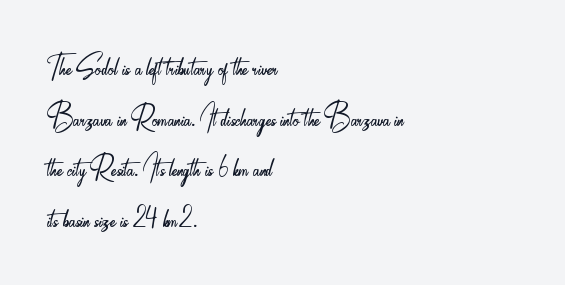
The image shows 38 px light, condensed sans-serif type; set left-aligned, normal line spacing (1.33x), normal letter spacing, not underlined; low stroke contrast and a small x-height.
